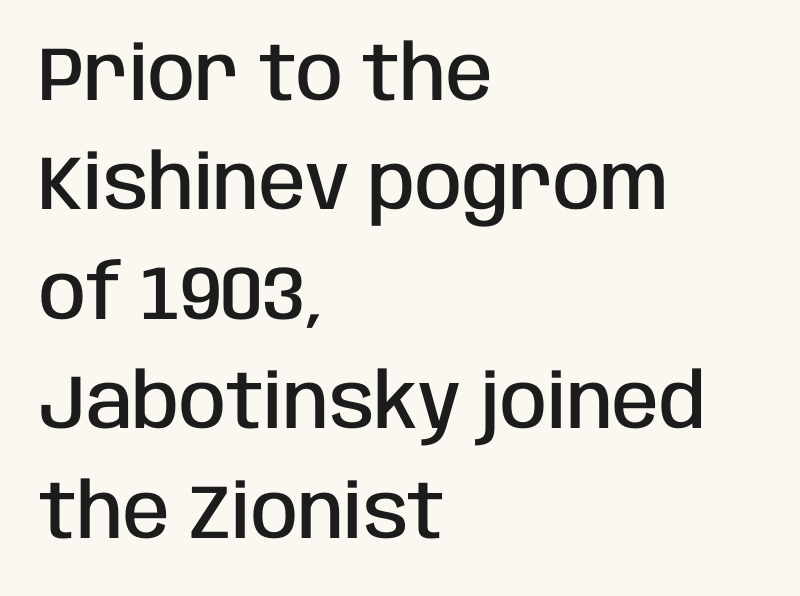
{"serif": "no", "italic": "no", "bold": "semi", "weight": "semibold", "width": "condensed", "stroke_contrast": "low", "x_height": "large", "monospaced": "no", "underline": "no", "align": "left", "line_spacing": "normal", "line_spacing_ratio": 1.44, "letter_spacing": "normal", "letter_spacing_em": 0.0, "glyph_px": 76}
